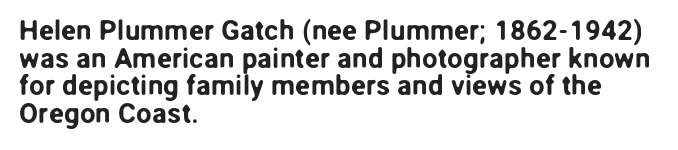
The image shows 28 px sans-serif type, upright; set left-aligned, tight line spacing (0.99x), normal letter spacing, not underlined; low stroke contrast and a medium x-height.
